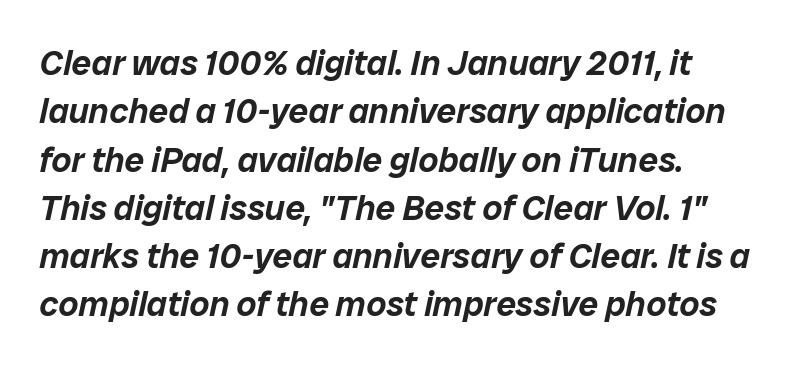
Is the letter spacing exaggerated? No — it looks like the ordinary default. Observe the lean: these are italic letterforms. A bare baseline throughout the passage. Do the characters align in a grid? No, the font is proportional. Leading matches the norm, producing a regular column.
